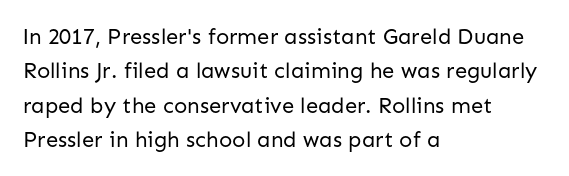
Q: Is the text bold? A: No.
Q: Is the text italic (slanted)? A: No, it is upright.
Q: Is the text underlined? A: No.
Q: How is the paragraph aligned? A: Left-aligned.
Q: Is the spacing between letters normal or unusually wide? A: Normal.
Q: Is the spacing between lines tight, normal or loose? A: Normal.
